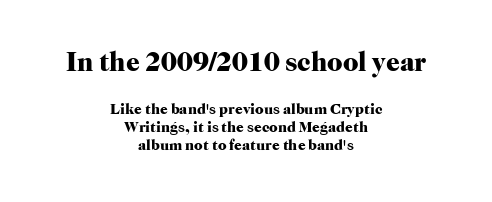
A clean baseline with only descenders dipping below it. Plenty of ink on the page — the face is bold. A centered setting, common on invitations and titles, is used for this passage. Large over small — that's the arrangement of the two blocks here.
